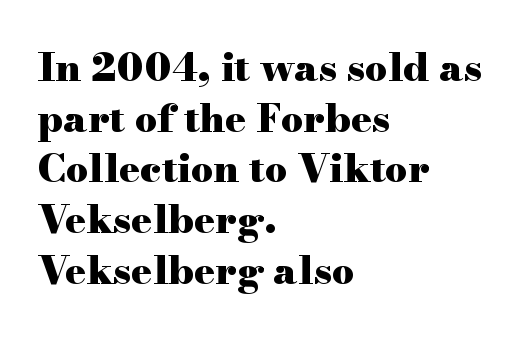
The image shows 39 px heavy, wide serif type, upright; set left-aligned, normal line spacing (1.3x), normal letter spacing, not underlined; high stroke contrast and a small x-height.
